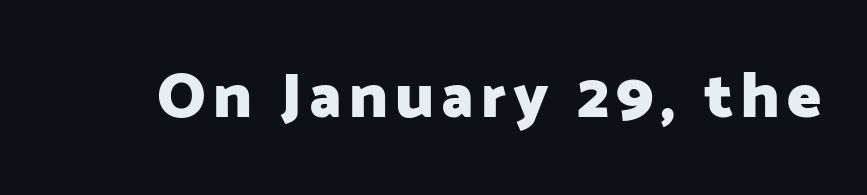
The image shows 64 px heavy sans-serif type, upright; set not underlined; low stroke contrast and a medium x-height.
